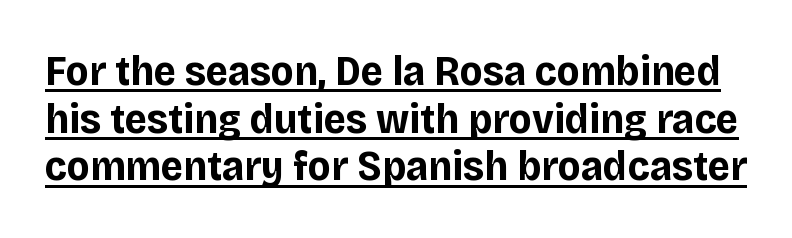
Q: Is the text bold? A: Yes.
Q: Is the text italic (slanted)? A: No, it is upright.
Q: Is the typeface a serif or a sans-serif typeface? A: Sans-serif.
Q: Is the text underlined? A: Yes.
Q: Is the spacing between letters normal or unusually wide? A: Normal.
Q: Is the spacing between lines tight, normal or loose? A: Tight.
Q: Width (condensed, normal, or wide)? A: Normal.
Q: Stroke contrast? A: Low.
Q: x-height? A: Large.
Q: Monospaced? A: No.
